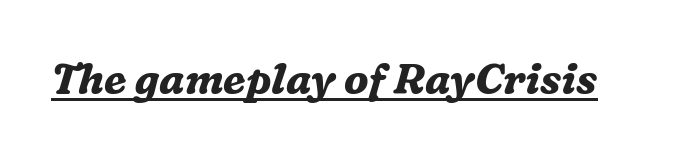
The font family rendered here belongs to the serif group. The horizontal fit of the characters is conventional and even. Varying glyph widths throughout — classic text-font behaviour. The passage shown is emphatically bold. The font's italic variant was chosen for this text.
